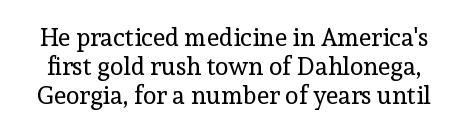
Q: Is the text bold? A: No.
Q: Is the text italic (slanted)? A: No, it is upright.
Q: Is the text underlined? A: No.
Q: Is the spacing between letters normal or unusually wide? A: Normal.
